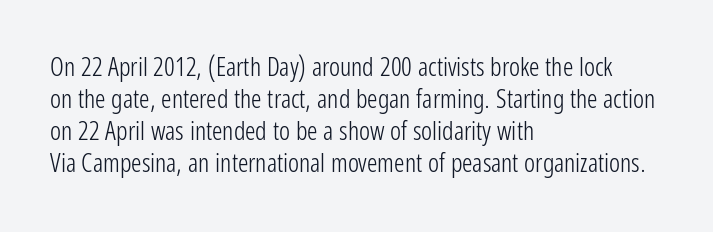
The passage shown is not underscored anywhere. Words appear dense and cohesive because spacing is normal. Alignment: flush left. Unlike italic type, these characters show no tilt at all.
